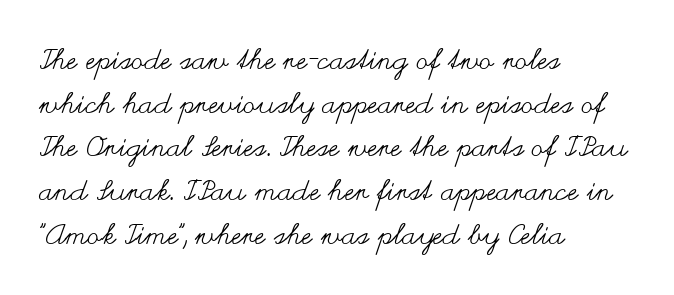
The image shows 28 px regular-weight, wide type; set left-aligned, normal line spacing (1.56x), normal letter spacing, not underlined; medium stroke contrast and a small x-height.
